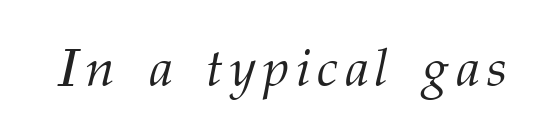
The image shows 54 px light serif type, italic (leaning right); set not underlined; medium stroke contrast and a medium x-height.
